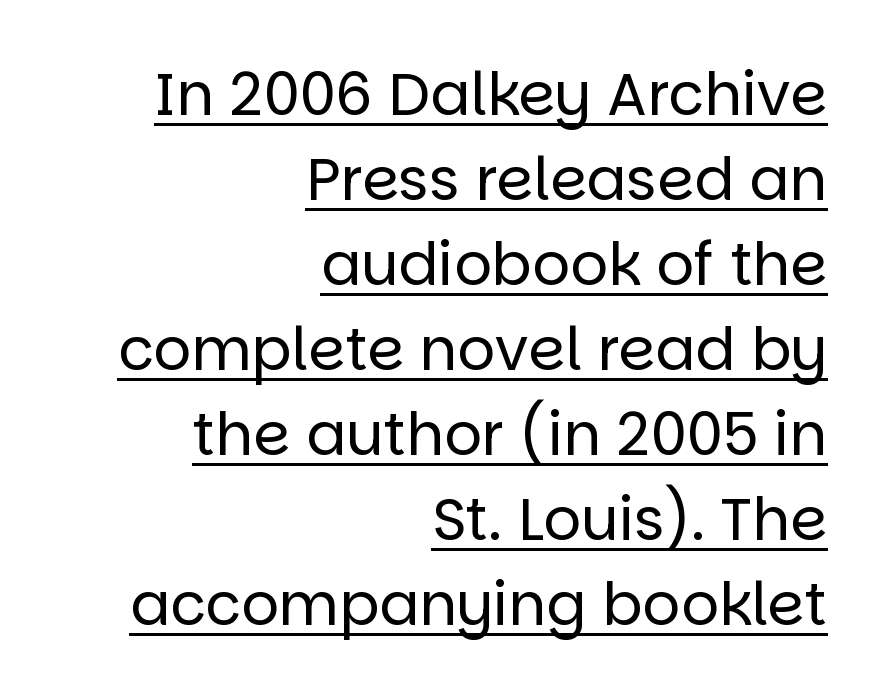
The image shows 59 px regular-weight sans-serif type, upright; set right-aligned, normal line spacing (1.44x), normal letter spacing, underlined; low stroke contrast and a large x-height.
